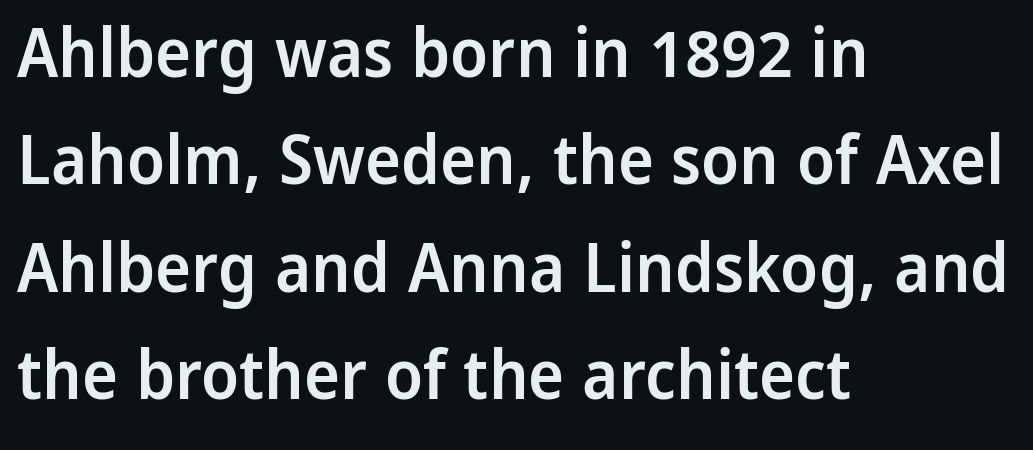
This sample uses an upright cut, with every glyph sitting square on the baseline. The font family rendered here belongs to the sans-serif group. The line-height multiplier appears to be the usual default. Varying glyph widths throughout — classic text-font behaviour. Inter-character spacing is left at the font's built-in metrics.
